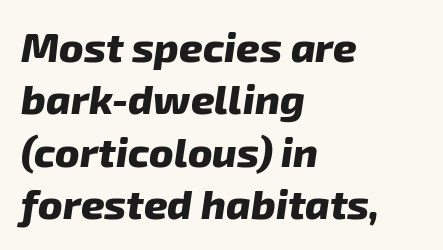
Q: Is the text bold? A: Yes.
Q: Is the text italic (slanted)? A: Yes, it leans right by about 8 degrees.
Q: Is the text underlined? A: No.
Q: How is the paragraph aligned? A: Left-aligned.
Q: Is the spacing between letters normal or unusually wide? A: Normal.
Q: Is the spacing between lines tight, normal or loose? A: Normal.
Q: Width (condensed, normal, or wide)? A: Normal.
Q: Stroke contrast? A: Low.
Q: x-height? A: Medium.
Q: Monospaced? A: No.
